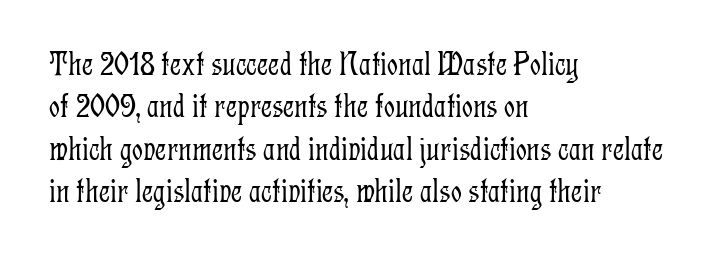
Q: Is the text bold? A: No.
Q: Is the text italic (slanted)? A: No, it is upright.
Q: Is the typeface a serif or a sans-serif typeface? A: Serif.
Q: Is the text underlined? A: No.
Q: How is the paragraph aligned? A: Left-aligned.
Q: Is the spacing between letters normal or unusually wide? A: Normal.
Q: Is the spacing between lines tight, normal or loose? A: Normal.
Q: Width (condensed, normal, or wide)? A: Condensed.
Q: Stroke contrast? A: Low.
Q: x-height? A: Medium.
Q: Monospaced? A: No.
